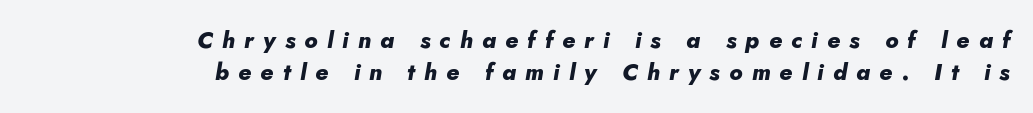
Q: Is the text bold? A: Yes.
Q: Is the text italic (slanted)? A: Yes, it leans right by about 10 degrees.
Q: Is the text underlined? A: No.
Q: How is the paragraph aligned? A: Right-aligned.
Q: Is the spacing between letters normal or unusually wide? A: Unusually wide.
Q: Is the spacing between lines tight, normal or loose? A: Normal.
